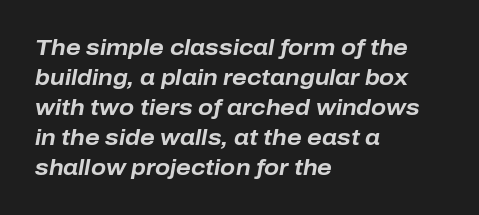
The image shows 22 px bold type, italic (leaning right); set left-aligned, normal line spacing (1.36x), normal letter spacing, not underlined.
